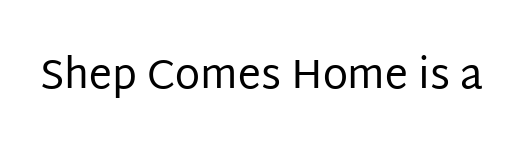
Q: Is the text bold? A: No.
Q: Is the text italic (slanted)? A: No, it is upright.
Q: Is the typeface a serif or a sans-serif typeface? A: Sans-serif.
Q: Is the text underlined? A: No.
Q: Is the spacing between letters normal or unusually wide? A: Normal.
Q: Width (condensed, normal, or wide)? A: Normal.
Q: Stroke contrast? A: Low.
Q: x-height? A: Large.
Q: Monospaced? A: No.
